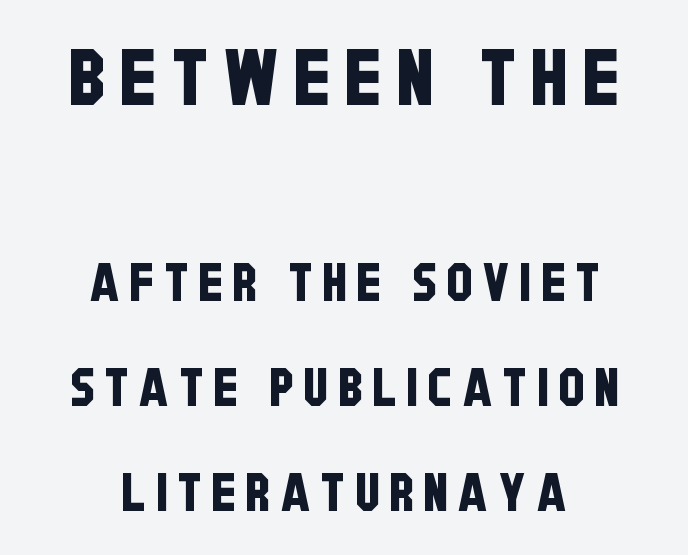
Q: Is the typeface a serif or a sans-serif typeface? A: Sans-serif.
Q: Is the text underlined? A: No.
Q: How is the paragraph aligned? A: Centered.
Q: Is the spacing between lines tight, normal or loose? A: Loose.
Q: Which block of text is set in a larger size, the first (top) or the second (bottom)? A: The first (top) one.
Q: Width (condensed, normal, or wide)? A: Condensed.
Q: Stroke contrast? A: Low.
Q: x-height? A: Large.
Q: Monospaced? A: No.
